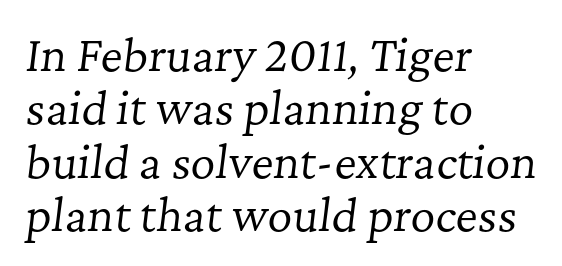
{"serif": "yes", "italic": "yes", "lean": "right", "slant_degrees": 7, "bold": "no", "weight": "regular", "width": "normal", "stroke_contrast": "low", "x_height": "medium", "monospaced": "no", "underline": "no", "align": "left", "line_spacing_ratio": 1.24, "letter_spacing": "normal", "letter_spacing_em": 0.0, "glyph_px": 43}
